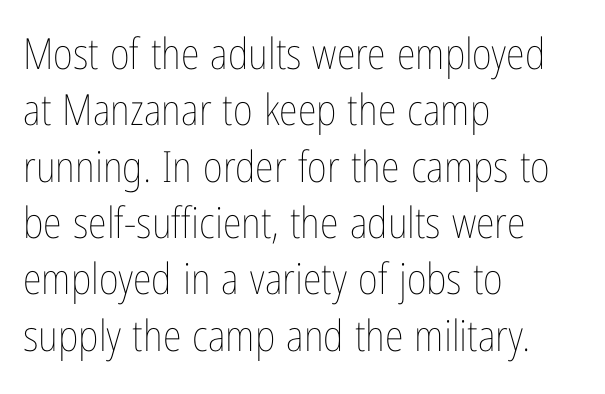
Designer's note — italics off, roman on. The typeface has the unassuming heft of standard copy or less. This rendering uses left alignment, leaving the right contour irregular. Inter-character spacing is left at the font's built-in metrics.
